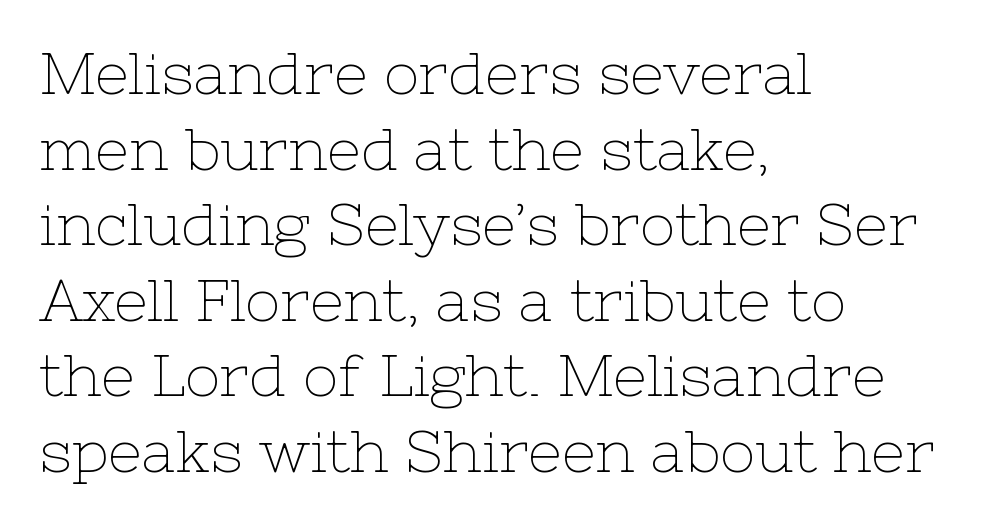
Q: Is the text bold? A: No.
Q: Is the text italic (slanted)? A: No, it is upright.
Q: Is the typeface a serif or a sans-serif typeface? A: Serif.
Q: Is the text underlined? A: No.
Q: How is the paragraph aligned? A: Left-aligned.
Q: Is the spacing between letters normal or unusually wide? A: Normal.
Q: Is the spacing between lines tight, normal or loose? A: Normal.
Q: Width (condensed, normal, or wide)? A: Normal.
Q: Stroke contrast? A: Low.
Q: x-height? A: Medium.
Q: Monospaced? A: No.
